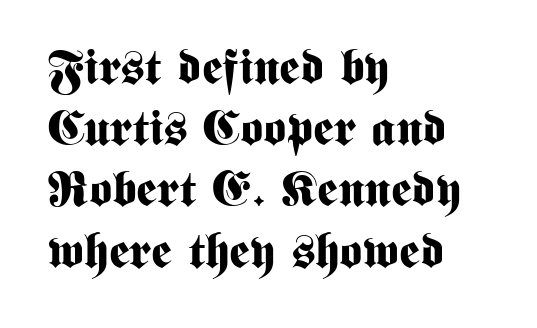
The image shows 49 px bold, condensed sans-serif type, upright; set left-aligned, normal line spacing (1.25x), normal letter spacing, not underlined; medium stroke contrast and a medium x-height.
